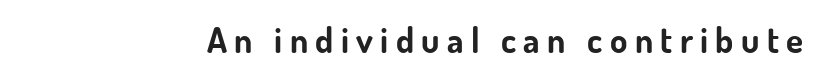
Q: Is the text bold? A: Yes.
Q: Is the text italic (slanted)? A: No, it is upright.
Q: Is the typeface a serif or a sans-serif typeface? A: Sans-serif.
Q: Is the text underlined? A: No.
Q: Is the spacing between letters normal or unusually wide? A: Unusually wide.
Q: Width (condensed, normal, or wide)? A: Normal.
Q: Stroke contrast? A: Low.
Q: x-height? A: Small.
Q: Monospaced? A: No.
